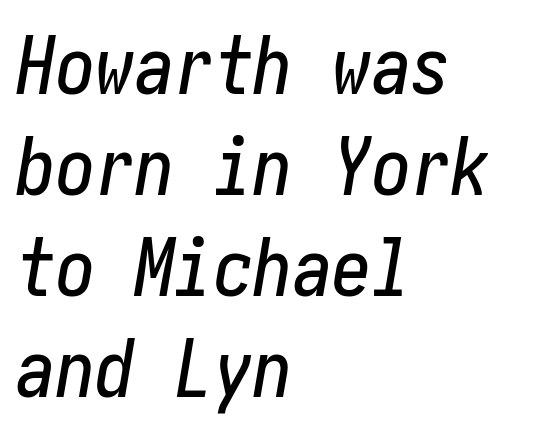
This block has exactly the height ordinary leading produces. The lines are quadded left. Each word holds together tightly as a unit, with standard inter-letter gaps. Underlining? Definitely not there.
